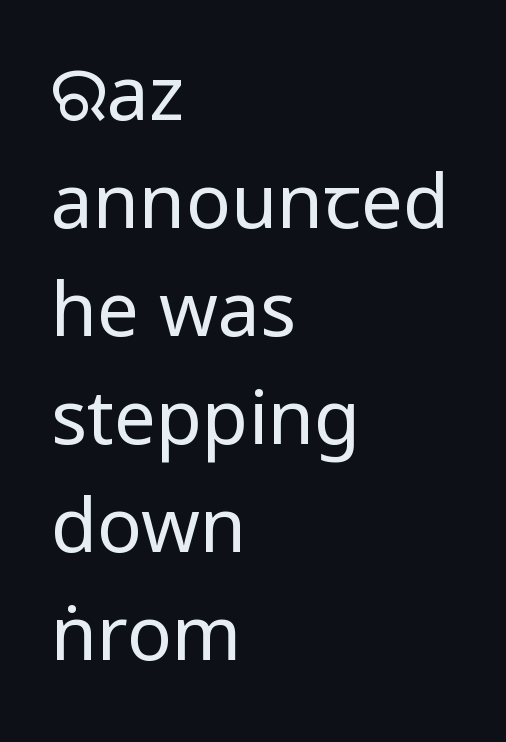
Q: Is the text bold? A: No.
Q: Is the text italic (slanted)? A: No, it is upright.
Q: Is the typeface a serif or a sans-serif typeface? A: Sans-serif.
Q: Is the text underlined? A: No.
Q: How is the paragraph aligned? A: Left-aligned.
Q: Is the spacing between letters normal or unusually wide? A: Normal.
Q: Is the spacing between lines tight, normal or loose? A: Normal.
Q: Width (condensed, normal, or wide)? A: Condensed.
Q: Stroke contrast? A: Low.
